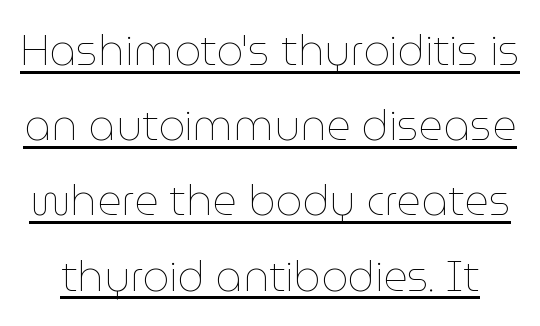
The image shows 42 px thin type, upright; set line spacing 1.79x, normal letter spacing, underlined; low stroke contrast and a medium x-height.
